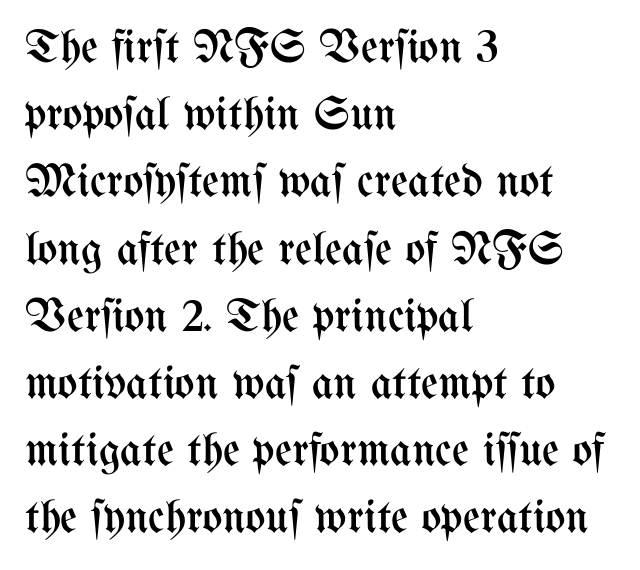
The line-height multiplier appears to be the usual default. Caption: standard tracking, unaltered. Looks like regular typesetting: each glyph gets only the width it needs. Beneath every word, the page is bare.
